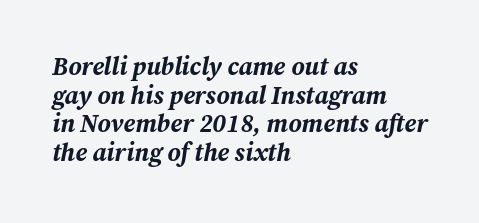
Is the type slanted? Yes — the strokes lean at a clear angle. Thick stems and heavy bowls — unmistakably bold. The letterforms sit shoulder to shoulder at normal distance. Clear beneath every line of the passage. The paragraph has a hard left edge and a soft right edge. The rendering uses a small line-height, squeezing the rows.
